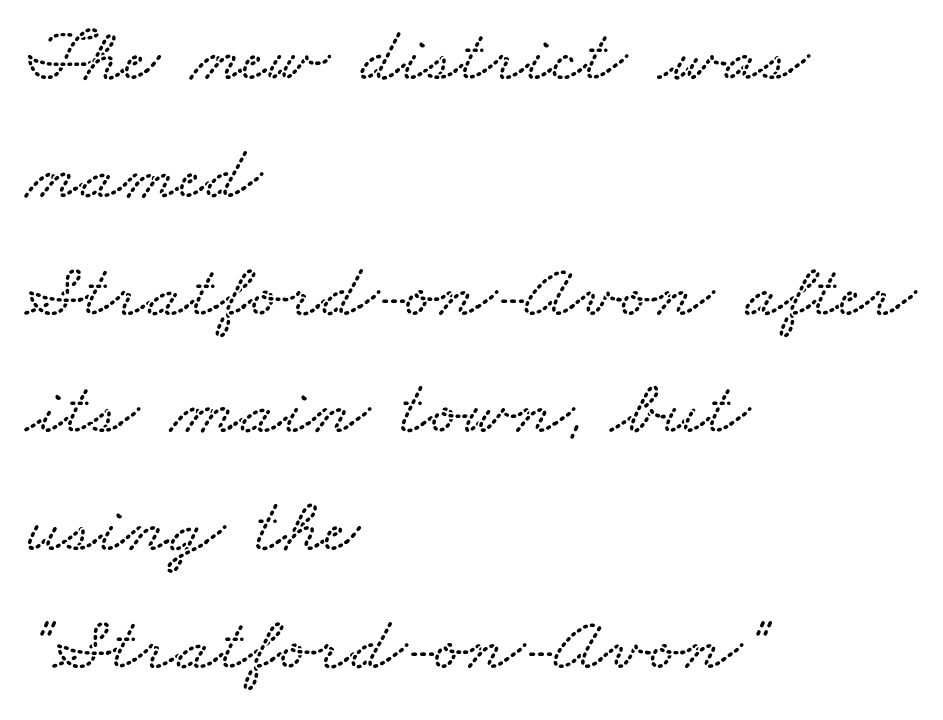
A student would call this left alignment; a typographer would say flush left, rag right. Proportional: the letters do not fall into vertical columns. What's the leading like? Ordinary, nothing unusual. In terms of letterspacing, this is plain default setting. Has an underline been added? It has not.
